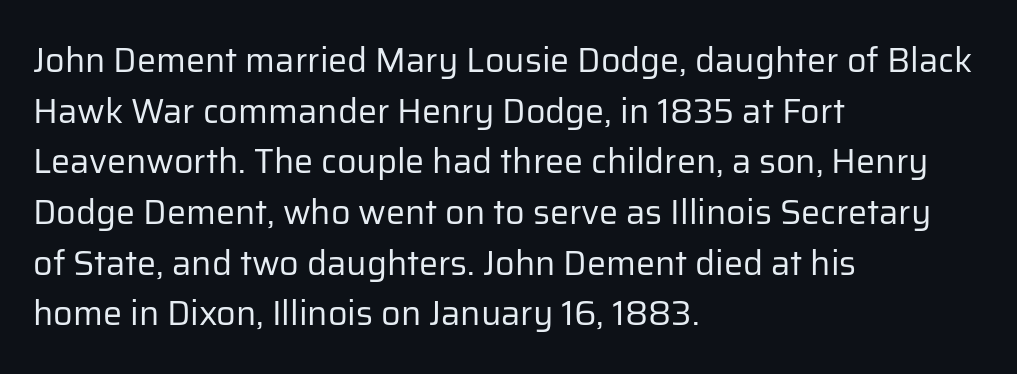
Q: Is the text bold? A: No.
Q: Is the text italic (slanted)? A: No, it is upright.
Q: Is the typeface a serif or a sans-serif typeface? A: Sans-serif.
Q: Is the text underlined? A: No.
Q: How is the paragraph aligned? A: Left-aligned.
Q: Is the spacing between letters normal or unusually wide? A: Normal.
Q: Is the spacing between lines tight, normal or loose? A: Normal.
Q: Width (condensed, normal, or wide)? A: Normal.
Q: Stroke contrast? A: Low.
Q: x-height? A: Medium.
Q: Monospaced? A: No.
